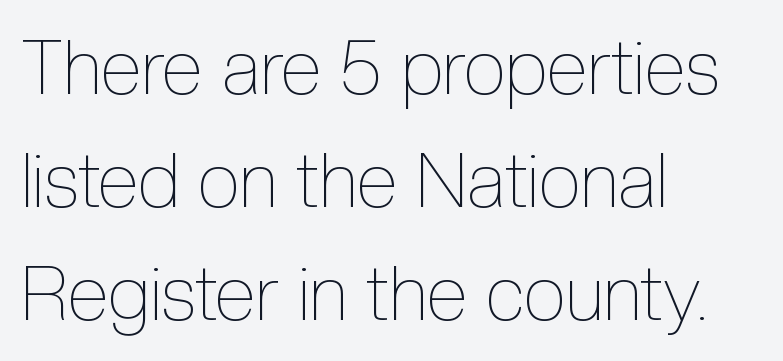
Layout note: lines flush left. The horizontal fit of the characters is conventional and even. The type sits square on the baseline with zero lean. Think standard paragraph weight, or any step lighter than that. Rule under the text: the space is simply empty. Spacing verdict: proportional, widths tailored to each character.
